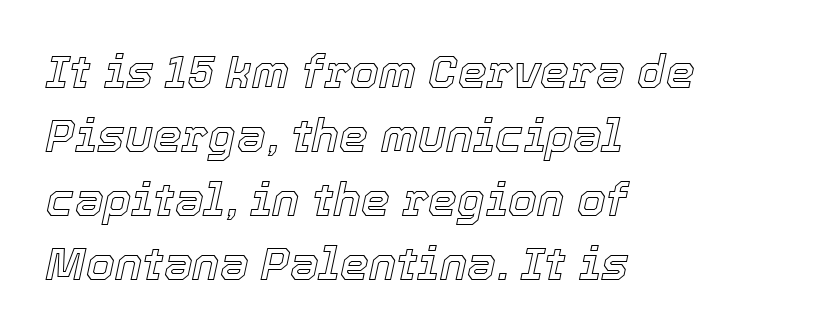
Decoration check: the copy has no underline. Rendered with sloped, italic letterforms. Inter-character spacing is left at the font's built-in metrics. A normal amount of white space separates one row of letters from the next.
